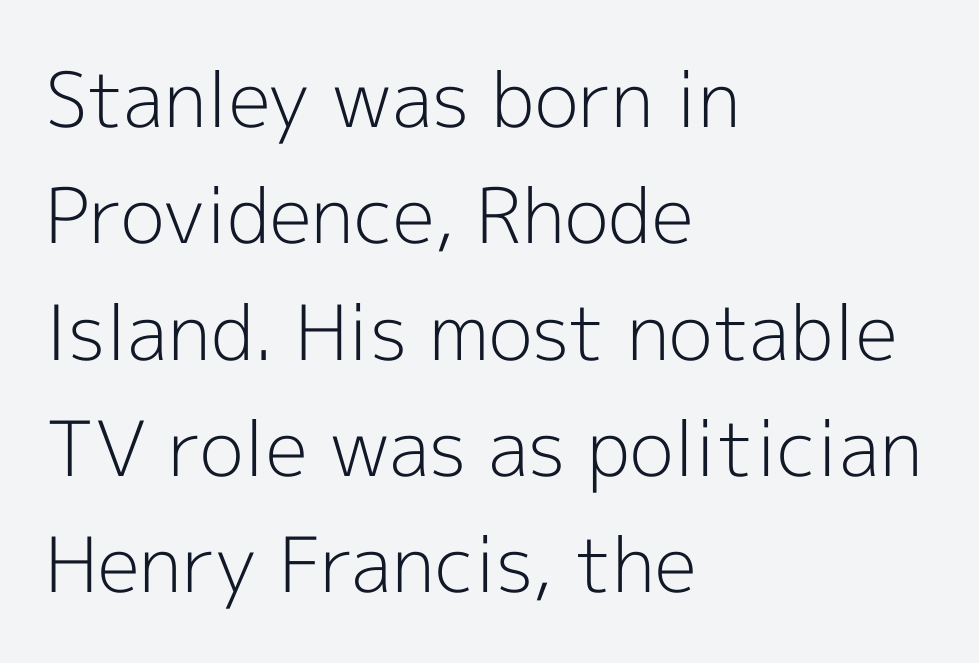
Descenders are the only things crossing below the line. Is the type heavy? It reads as light-to-regular instead. If you measured baseline to baseline, you'd find a middling distance. The letters advance in unequal steps, a hallmark of proportional type. The paragraph shown leans on its left margin. Quick note: not italic, upright.
